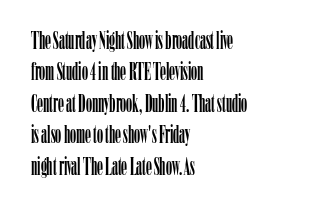
The image shows 24 px text type, upright; set left-aligned, normal line spacing (1.31x), normal letter spacing, not underlined.
